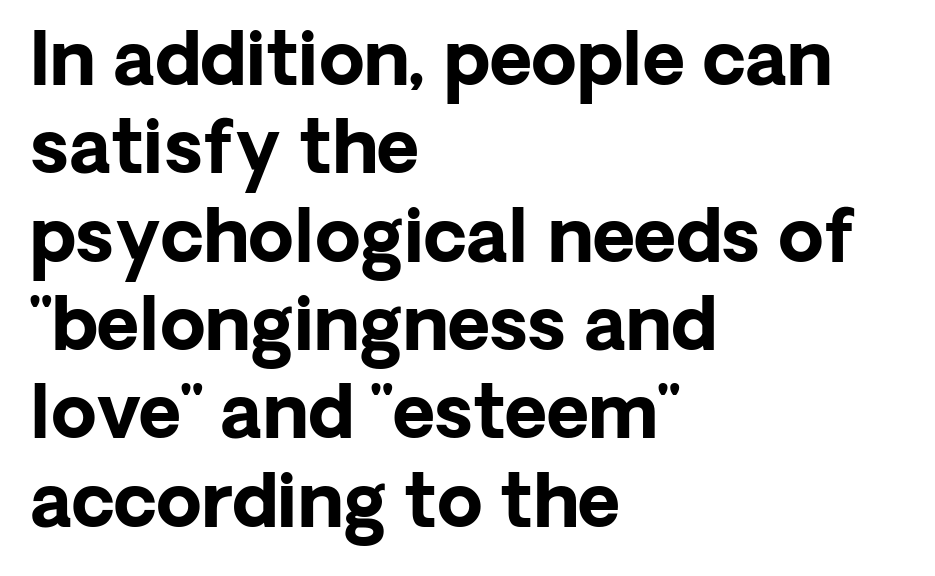
Q: Is the text bold? A: Yes.
Q: Is the text italic (slanted)? A: No, it is upright.
Q: Is the typeface a serif or a sans-serif typeface? A: Sans-serif.
Q: Is the text underlined? A: No.
Q: How is the paragraph aligned? A: Left-aligned.
Q: Is the spacing between letters normal or unusually wide? A: Normal.
Q: Width (condensed, normal, or wide)? A: Normal.
Q: Stroke contrast? A: Low.
Q: x-height? A: Medium.
Q: Monospaced? A: No.
